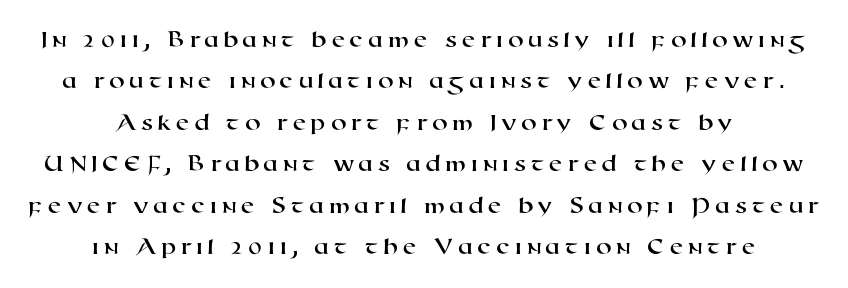
Q: Is the text underlined? A: No.
Q: How is the paragraph aligned? A: Centered.
Q: Is the spacing between lines tight, normal or loose? A: Normal.
